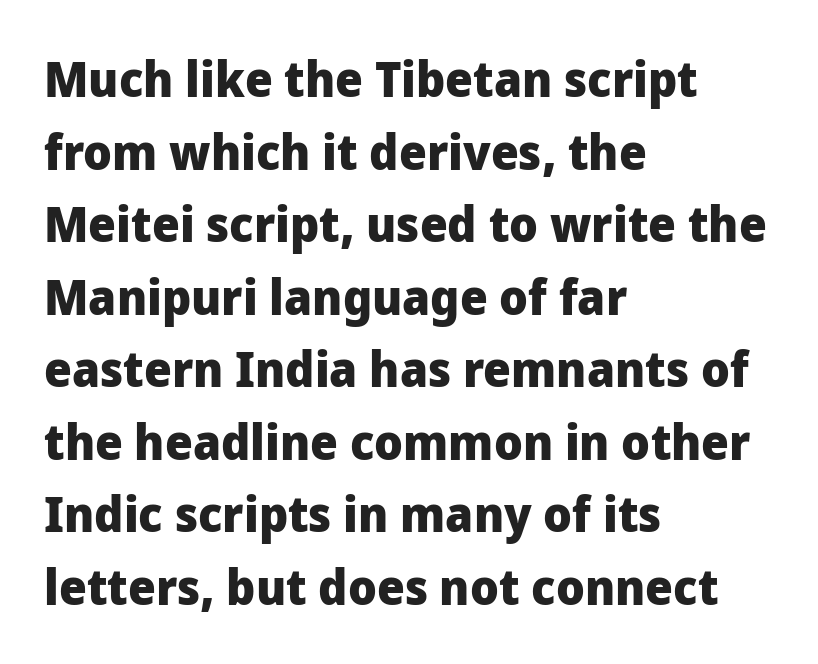
{"serif": "no", "italic": "no", "bold": "yes", "weight": "heavy", "width": "normal", "stroke_contrast": "low", "x_height": "medium", "monospaced": "no", "underline": "no", "align": "left", "line_spacing": "normal", "line_spacing_ratio": 1.48, "letter_spacing": "normal", "letter_spacing_em": 0.0, "glyph_px": 49}
